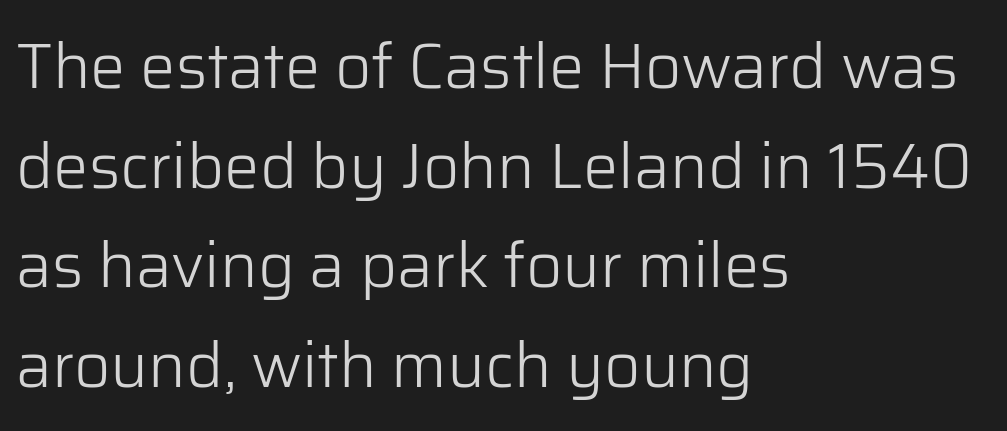
{"serif": "no", "italic": "no", "bold": "no", "weight": "light", "width": "normal", "stroke_contrast": "low", "x_height": "medium", "monospaced": "no", "underline": "no", "align": "left", "line_spacing": "normal", "line_spacing_ratio": 1.58, "letter_spacing": "normal", "letter_spacing_em": 0.0, "glyph_px": 63}
